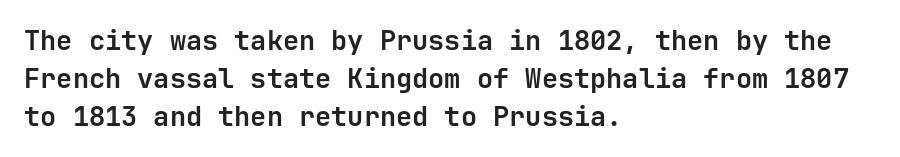
Q: Is the text bold? A: Yes.
Q: Is the text italic (slanted)? A: No, it is upright.
Q: Is the text underlined? A: No.
Q: How is the paragraph aligned? A: Left-aligned.
Q: Is the spacing between letters normal or unusually wide? A: Normal.
Q: Is the spacing between lines tight, normal or loose? A: Normal.
